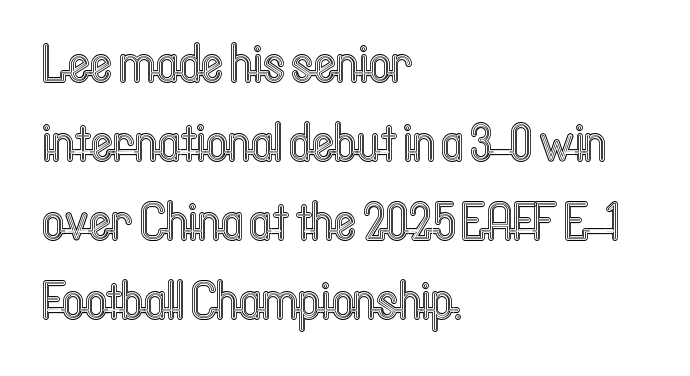
Q: Is the text italic (slanted)? A: No, it is upright.
Q: Is the text underlined? A: No.
Q: How is the paragraph aligned? A: Left-aligned.
Q: Is the spacing between letters normal or unusually wide? A: Normal.
Q: Is the spacing between lines tight, normal or loose? A: Normal.
Q: Width (condensed, normal, or wide)? A: Condensed.
Q: x-height? A: Medium.
Q: Monospaced? A: No.
